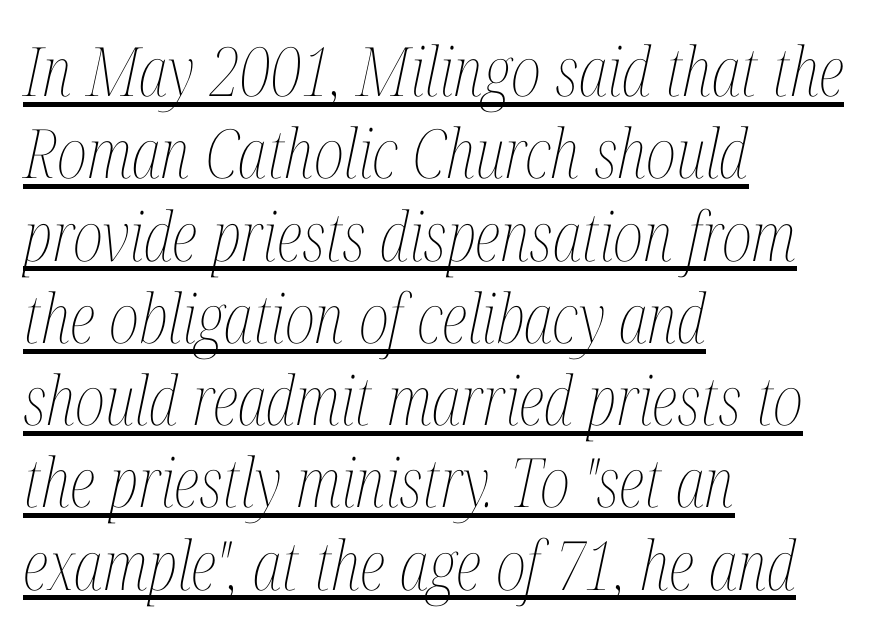
The image shows 68 px thin, condensed type, italic (leaning right); set left-aligned, line spacing 1.21x, normal letter spacing, underlined; medium stroke contrast and a medium x-height.
